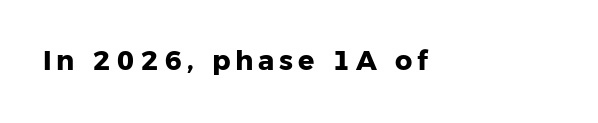
{"italic": "no", "bold": "yes", "underline": "no", "glyph_px": 27}
